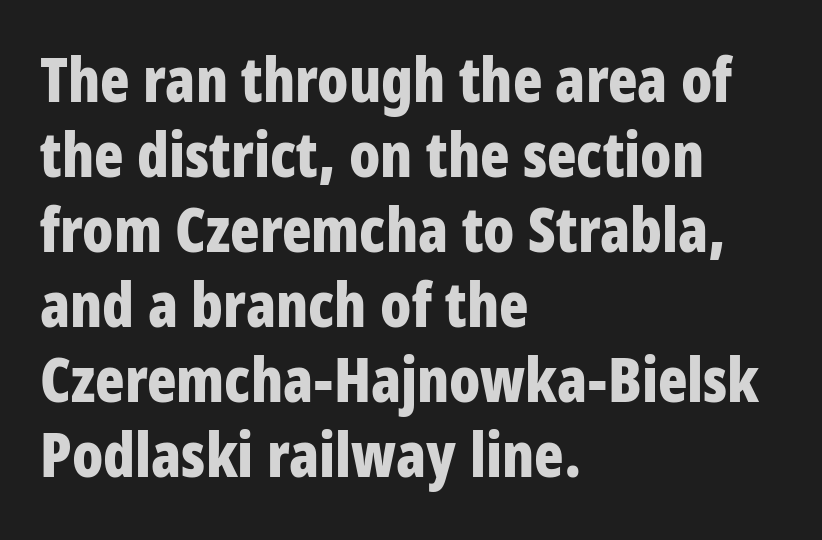
The image shows 61 px bold, condensed sans-serif type, upright; set left-aligned, line spacing 1.23x, normal letter spacing, not underlined; low stroke contrast and a large x-height.
